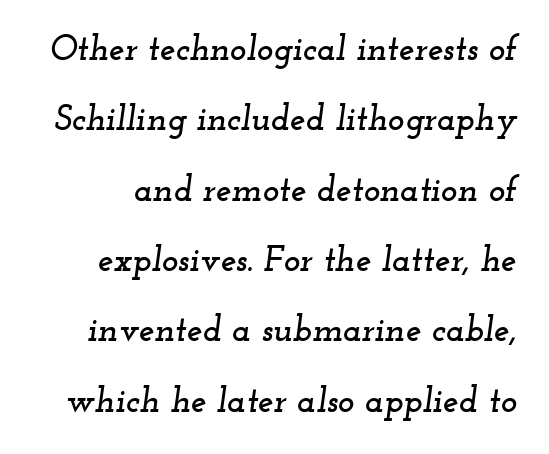
Looks like regular typesetting: each glyph gets only the width it needs. The space directly below the letters is spotless. Nobody touched the tracking dial on this one. Baseline-to-baseline distance is far greater than the letter height.
